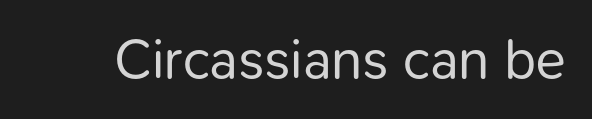
Check where the strokes stop: nothing finishes them off — pure sans. The rendering keeps characters at their native spacing. Lines of text with bare space underneath. No extra ink here — the face is not bold. You could not count columns in this text — the font is proportionally spaced. The axis of the letterforms is exactly vertical.
